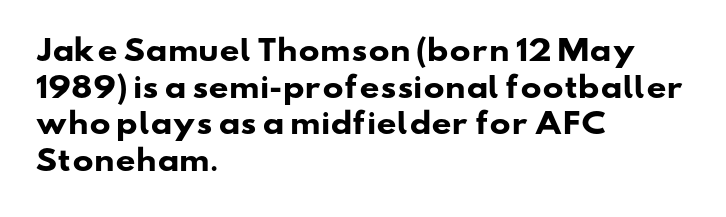
Has an underline been added? It has not. To sum up the face: it is a sans, with no serifs. The strokes are fattened all the way to bold. Compared with typical paragraphs, the rows here are spaced about the same. The ragged edge is on the right, which tells us the setting is flush left. No extra tracking has been applied to these lines.
